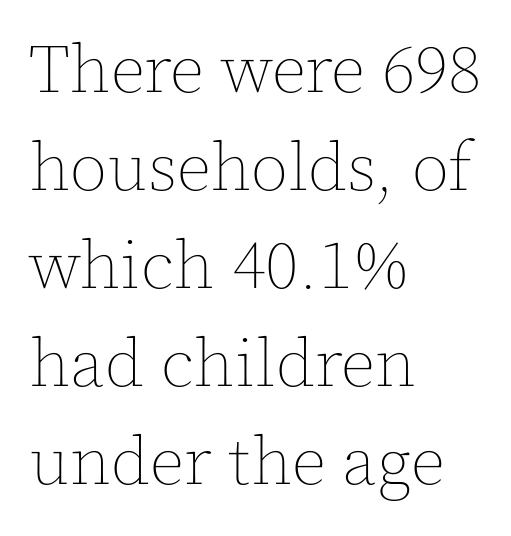
{"italic": "no", "bold": "no", "weight": "thin", "width": "normal", "x_height": "medium", "monospaced": "no", "underline": "no", "align": "left", "line_spacing": "normal", "line_spacing_ratio": 1.44, "letter_spacing": "normal", "letter_spacing_em": 0.0, "glyph_px": 68}
